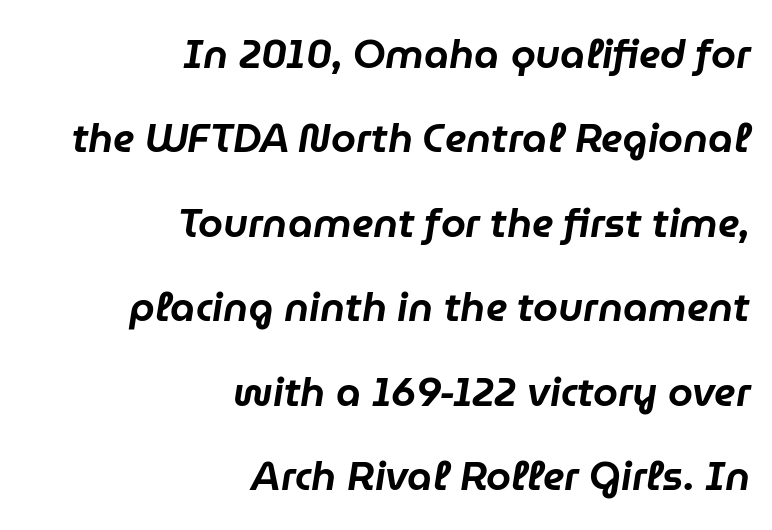
{"italic": "yes", "lean": "right", "slant_degrees": 9, "width": "normal", "stroke_contrast": "low", "x_height": "medium", "monospaced": "no", "underline": "no", "align": "right", "line_spacing": "loose", "line_spacing_ratio": 2.11, "letter_spacing": "normal", "letter_spacing_em": 0.0, "glyph_px": 40}
